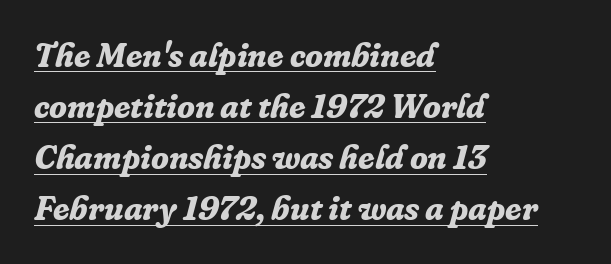
Q: Is the text bold? A: Yes.
Q: Is the text italic (slanted)? A: Yes, it leans right by about 16 degrees.
Q: Is the typeface a serif or a sans-serif typeface? A: Serif.
Q: Is the text underlined? A: Yes.
Q: How is the paragraph aligned? A: Left-aligned.
Q: Is the spacing between letters normal or unusually wide? A: Normal.
Q: Is the spacing between lines tight, normal or loose? A: Normal.
Q: Width (condensed, normal, or wide)? A: Normal.
Q: Stroke contrast? A: Low.
Q: x-height? A: Medium.
Q: Monospaced? A: No.
